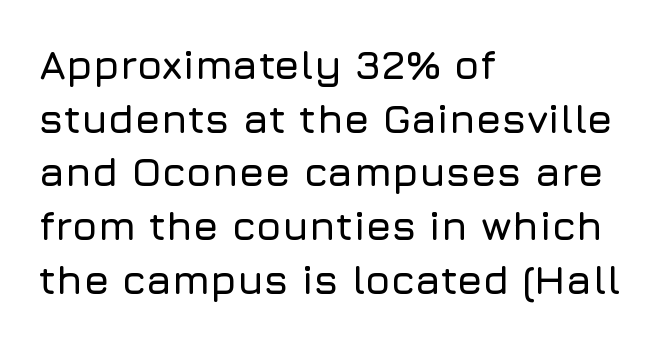
The image shows 41 px sans-serif type, upright; set left-aligned, normal line spacing (1.31x), normal letter spacing, not underlined; low stroke contrast and a medium x-height.
